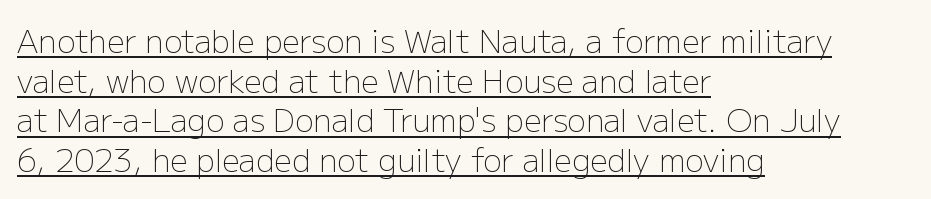
Compared with typical paragraphs, the rows here are spaced about the same. Look at the tracking — it's just the regular setting, nothing added. In terms of letterform style, serifs are entirely absent. The specimen includes a rule beneath the text block's lines. No letter is thick-stroked: the sample isn't bold. Each letter keeps its own natural width here, so spacing adapts to shape.
